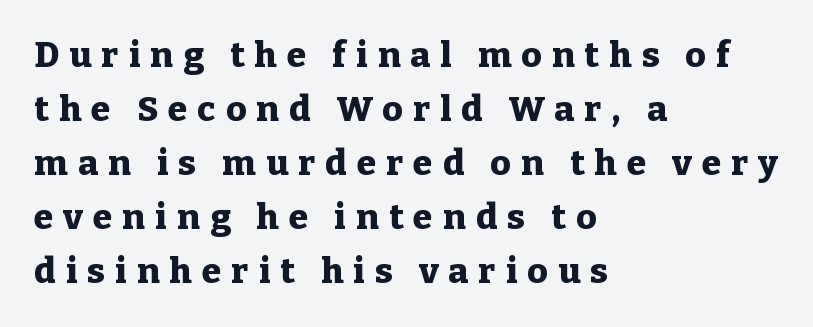
The image shows 35 px heavy serif type, upright; set left-aligned, normal line spacing (1.54x), unusually wide letter spacing (+0.29 em), not underlined; low stroke contrast and a medium x-height.
